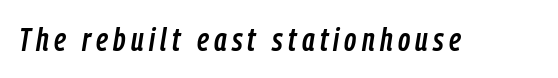
Varying glyph widths throughout — classic text-font behaviour. An italicized treatment has been applied to the whole sample. Glance below the letters and you will spot only blank space.
